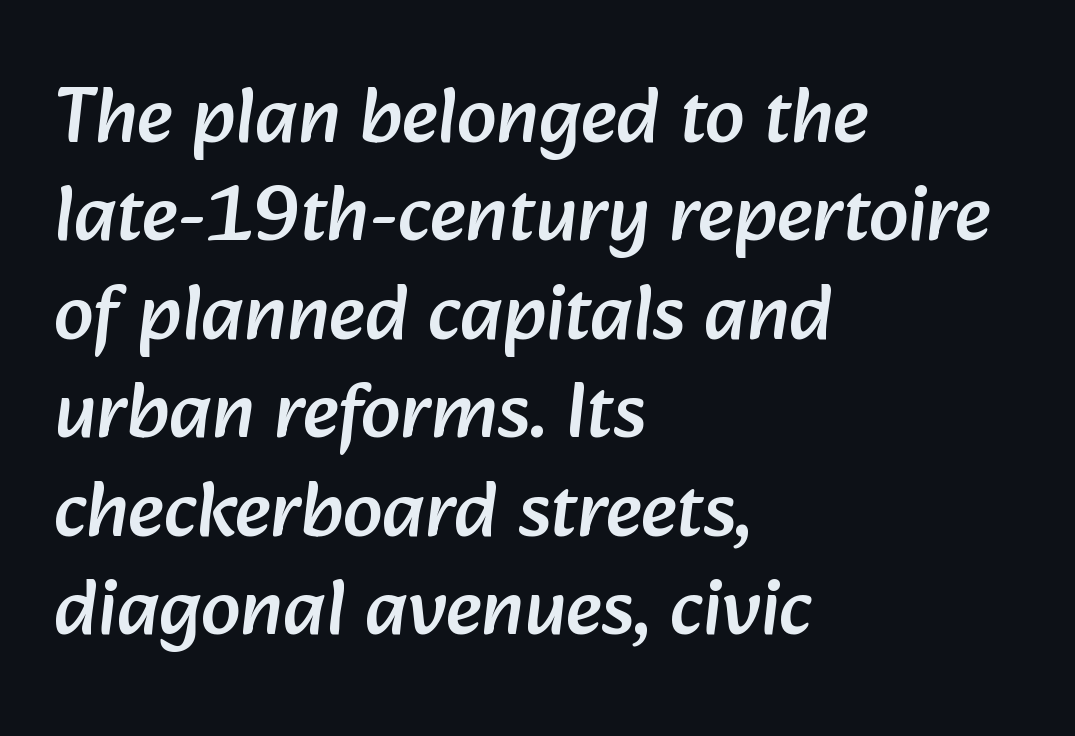
{"serif": "no", "width": "normal", "stroke_contrast": "low", "x_height": "medium", "monospaced": "no", "underline": "no", "align": "left", "line_spacing_ratio": 1.23, "letter_spacing": "normal", "letter_spacing_em": 0.0, "glyph_px": 80}
